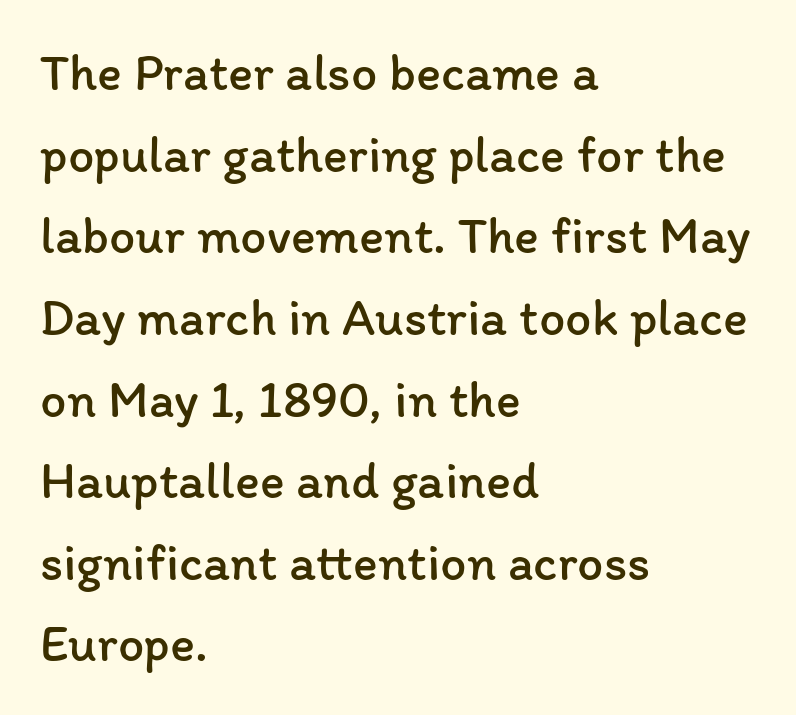
The image shows 52 px regular-weight type, upright; set left-aligned, normal line spacing (1.57x), normal letter spacing, not underlined; low stroke contrast and a medium x-height.
